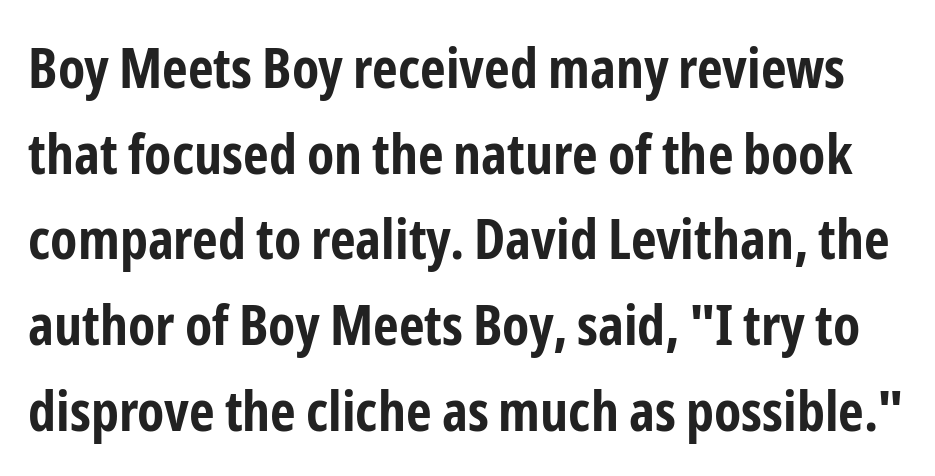
Normally led — the rows are evenly, conventionally spaced. Descender tails drop into unmarked territory. Examine the stroke ends and you'll find no serifs. This is the regular roman posture of the typeface.
